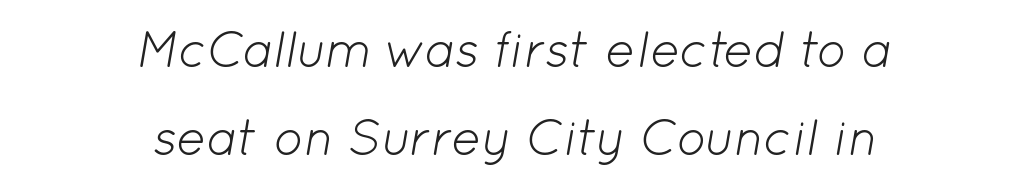
Spacing between characters is what you'd get straight out of the box. The letters advance in unequal steps, a hallmark of proportional type. A typesetter would mark this as italic. The paragraph shown floats in the horizontal middle.
